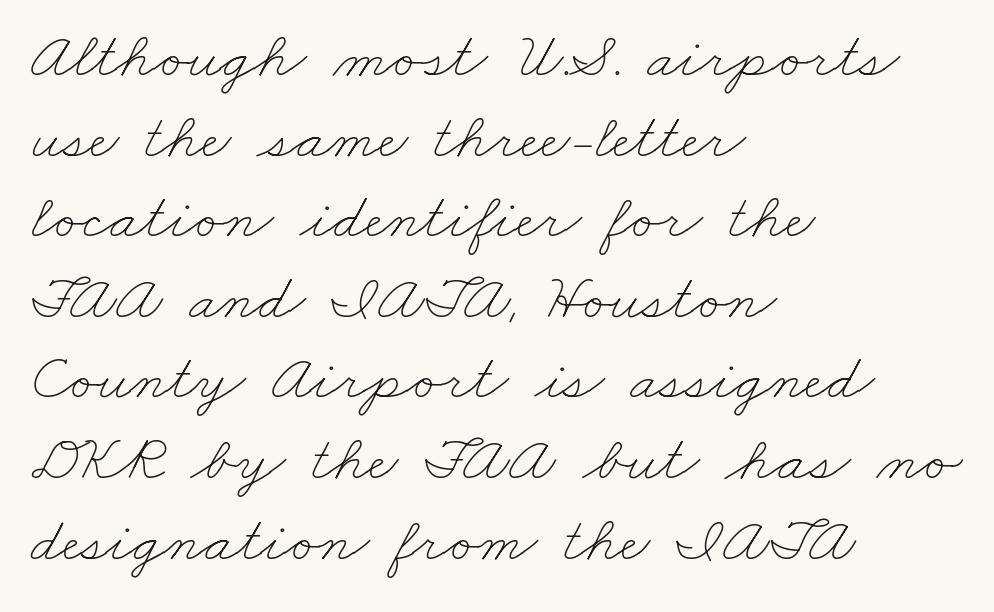
The image shows 65 px thin, wide type; set left-aligned, line spacing 1.24x, normal letter spacing, not underlined; low stroke contrast and a small x-height.
